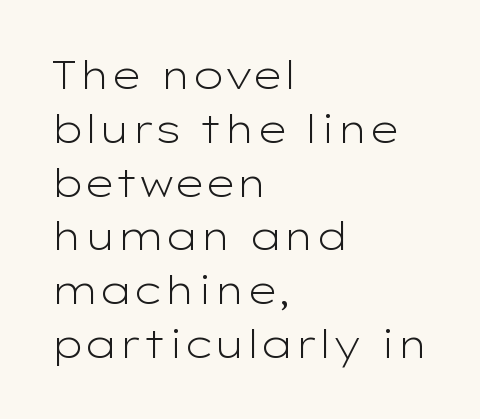
The image shows 39 px light, wide sans-serif type, upright; set left-aligned, normal line spacing (1.38x), normal letter spacing, not underlined; low stroke contrast and a medium x-height.
